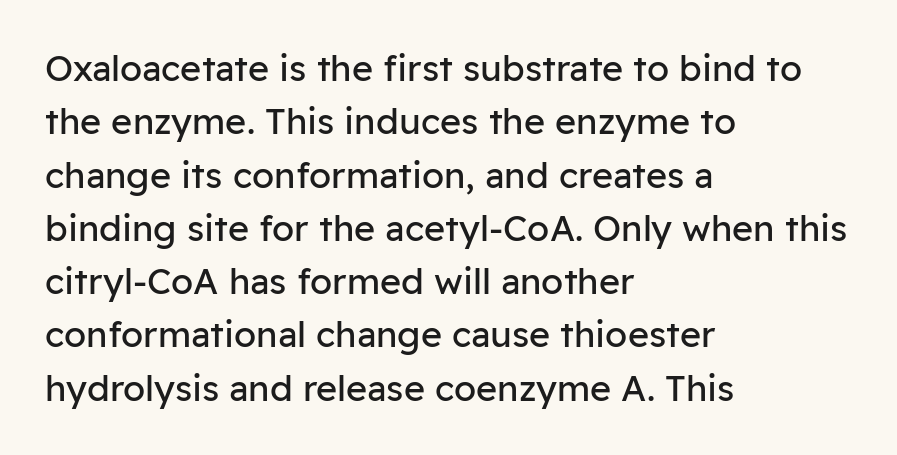
{"serif": "no", "italic": "no", "bold": "no", "weight": "regular", "width": "normal", "stroke_contrast": "low", "x_height": "medium", "monospaced": "no", "underline": "no", "align": "left", "line_spacing": "normal", "line_spacing_ratio": 1.48, "letter_spacing": "normal", "letter_spacing_em": 0.0, "glyph_px": 36}
